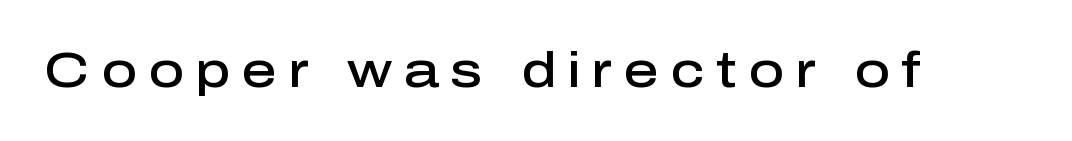
Q: Is the text bold? A: Semi-bold.
Q: Is the text italic (slanted)? A: No, it is upright.
Q: Is the typeface a serif or a sans-serif typeface? A: Sans-serif.
Q: Is the text underlined? A: No.
Q: Is the spacing between letters normal or unusually wide? A: Unusually wide.
Q: Width (condensed, normal, or wide)? A: Normal.
Q: Stroke contrast? A: Low.
Q: x-height? A: Medium.
Q: Monospaced? A: No.
